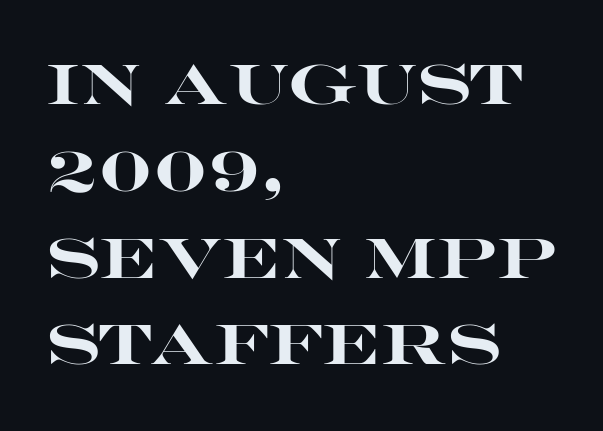
Q: Is the text bold? A: Yes.
Q: Is the text italic (slanted)? A: No, it is upright.
Q: Is the typeface a serif or a sans-serif typeface? A: Serif.
Q: Is the text underlined? A: No.
Q: How is the paragraph aligned? A: Left-aligned.
Q: Is the spacing between letters normal or unusually wide? A: Normal.
Q: Is the spacing between lines tight, normal or loose? A: Normal.
Q: Width (condensed, normal, or wide)? A: Wide.
Q: Stroke contrast? A: High.
Q: x-height? A: Large.
Q: Monospaced? A: No.
